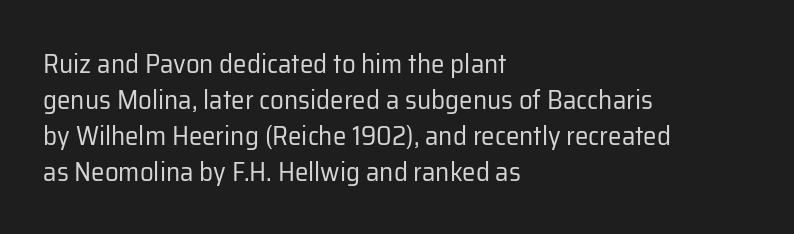
A clean baseline with only descenders dipping below it. The letters stand upright; this is a roman face. The letterforms sit shoulder to shoulder at normal distance. The compositor pushed each line to the left boundary.
